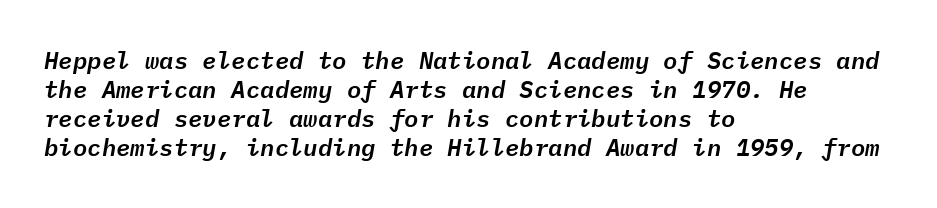
The specimen omits any rule beneath the text block's lines. Visually the block forms a straight wall on the left and a jagged coastline on the right. The text carries the slant typical of an italic or oblique font. The rendering keeps characters at their native spacing.
